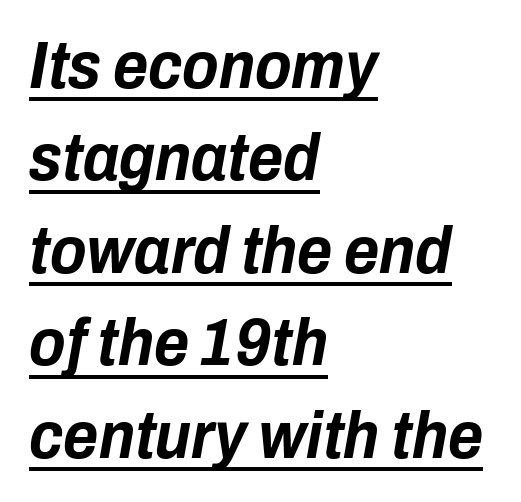
{"italic": "yes", "lean": "right", "slant_degrees": 10, "bold": "yes", "weight": "bold", "width": "condensed", "stroke_contrast": "low", "x_height": "medium", "monospaced": "no", "underline": "yes", "align": "left", "line_spacing": "normal", "line_spacing_ratio": 1.38, "letter_spacing": "normal", "letter_spacing_em": 0.0, "glyph_px": 67}
